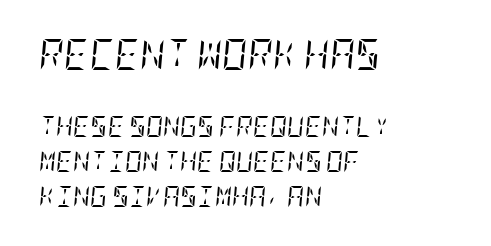
{"serif": "yes", "italic": "yes", "lean": "right", "slant_degrees": 5, "bold": "no", "weight": "regular", "width": "condensed", "stroke_contrast": "low", "x_height": "large", "underline": "no", "align": "left", "line_spacing": "normal", "line_spacing_ratio": 1.67, "letter_spacing": "normal", "letter_spacing_em": 0.0, "larger_block": "first", "size_ratio": 1.48, "glyph_px": 31}
